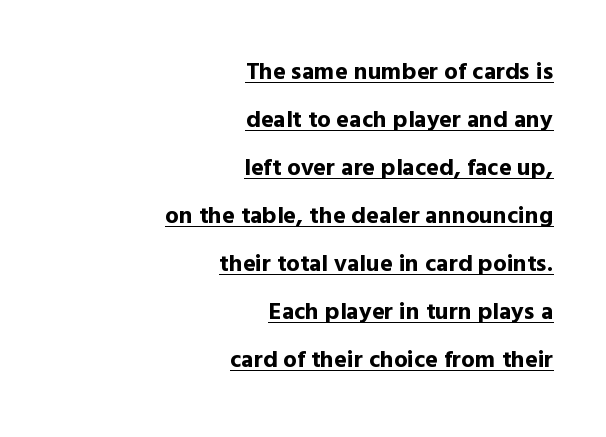
The image shows 24 px bold type, upright; set right-aligned, loose line spacing (2.0x), normal letter spacing, underlined.
